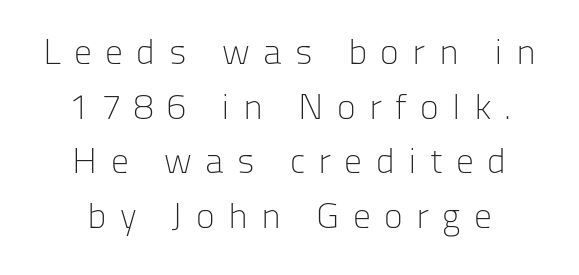
Q: Is the text bold? A: No.
Q: Is the text italic (slanted)? A: No, it is upright.
Q: Is the typeface a serif or a sans-serif typeface? A: Sans-serif.
Q: Is the text underlined? A: No.
Q: Is the spacing between letters normal or unusually wide? A: Unusually wide.
Q: Is the spacing between lines tight, normal or loose? A: Normal.
Q: Width (condensed, normal, or wide)? A: Normal.
Q: Stroke contrast? A: Low.
Q: x-height? A: Medium.
Q: Monospaced? A: No.
